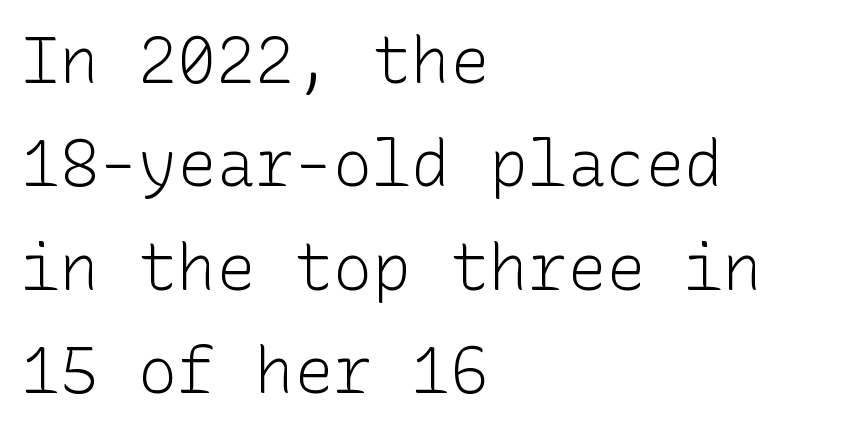
No extra ink here — the face is not bold. The type is set solid horizontally, with unmodified tracking. The vertical gap from one line to the next is medium. These lines are set flush left with a ragged right edge.
